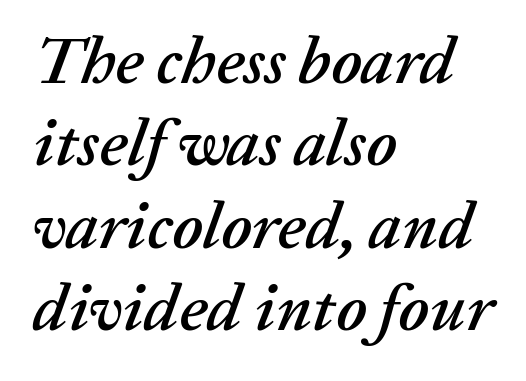
Q: Is the text italic (slanted)? A: Yes, it leans right by about 20 degrees.
Q: Is the text underlined? A: No.
Q: How is the paragraph aligned? A: Left-aligned.
Q: Is the spacing between letters normal or unusually wide? A: Normal.
Q: Is the spacing between lines tight, normal or loose? A: Normal.
Q: Width (condensed, normal, or wide)? A: Normal.
Q: Stroke contrast? A: Low.
Q: x-height? A: Medium.
Q: Monospaced? A: No.
